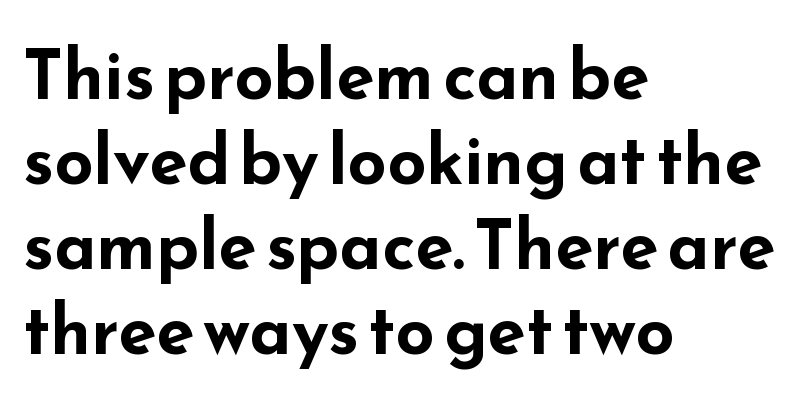
Set as a true bold cut, around the 700 mark. Style check: upright. Do the characters align in a grid? No, the font is proportional. Check the space under the baseline: it is left empty.
